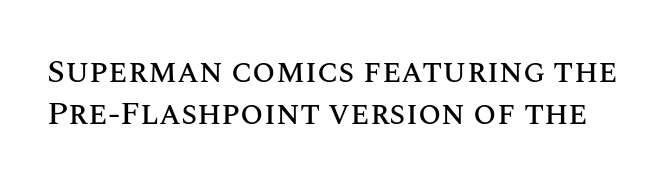
The image shows 33 px text type, upright; set normal line spacing (1.28x), normal letter spacing, not underlined; medium stroke contrast and a large x-height.
